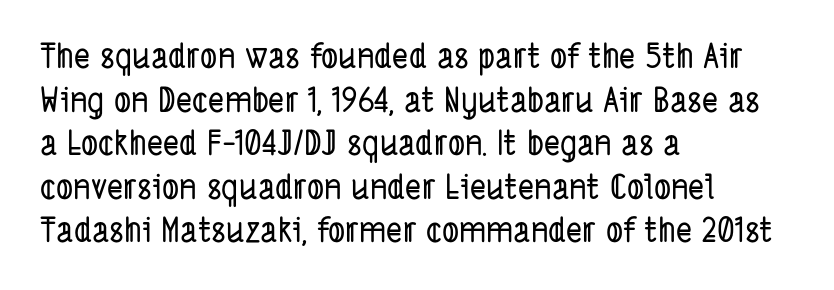
The image shows 34 px condensed sans-serif type; set left-aligned, normal line spacing (1.28x), normal letter spacing, not underlined; low stroke contrast and a medium x-height.
